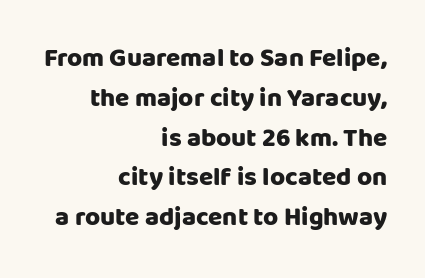
Q: Is the text bold? A: Yes.
Q: Is the text italic (slanted)? A: No, it is upright.
Q: Is the text underlined? A: No.
Q: How is the paragraph aligned? A: Right-aligned.
Q: Is the spacing between letters normal or unusually wide? A: Normal.
Q: Is the spacing between lines tight, normal or loose? A: Normal.
